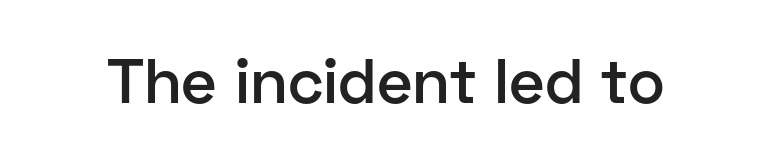
The image shows 63 px semibold sans-serif type, upright; set normal letter spacing, not underlined; low stroke contrast and a medium x-height.
